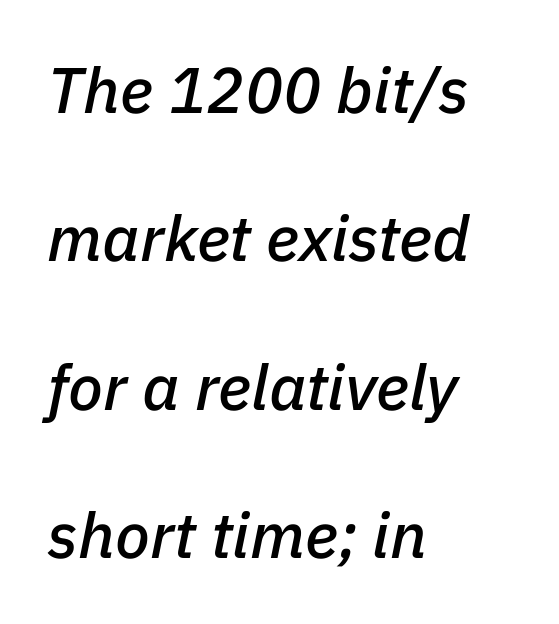
{"italic": "yes", "lean": "right", "slant_degrees": 11, "width": "normal", "stroke_contrast": "low", "x_height": "medium", "monospaced": "no", "underline": "no", "align": "left", "line_spacing": "loose", "line_spacing_ratio": 2.32, "letter_spacing": "normal", "letter_spacing_em": 0.0, "glyph_px": 64}
